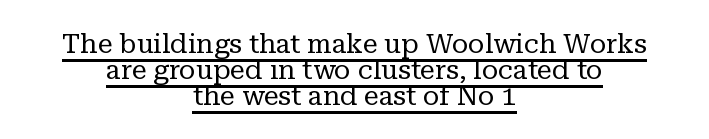
{"italic": "no", "bold": "no", "underline": "yes", "align": "center", "line_spacing": "tight", "line_spacing_ratio": 0.96, "letter_spacing": "normal", "letter_spacing_em": 0.0, "glyph_px": 27}
